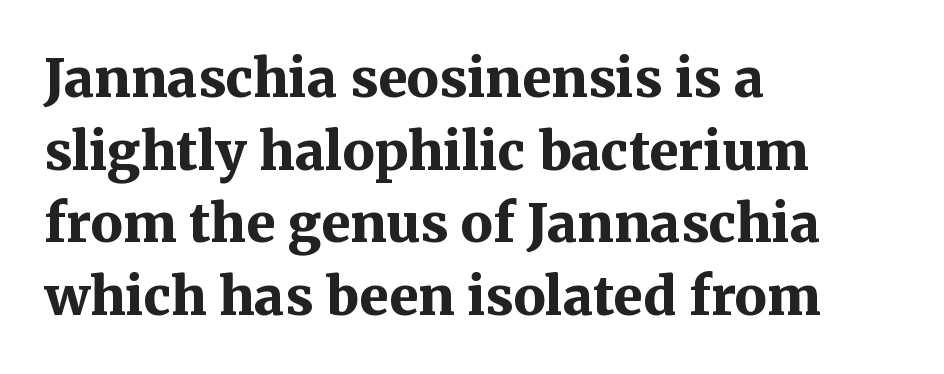
Q: Is the text bold? A: Yes.
Q: Is the text italic (slanted)? A: No, it is upright.
Q: Is the typeface a serif or a sans-serif typeface? A: Serif.
Q: Is the text underlined? A: No.
Q: How is the paragraph aligned? A: Left-aligned.
Q: Is the spacing between letters normal or unusually wide? A: Normal.
Q: Is the spacing between lines tight, normal or loose? A: Normal.
Q: Width (condensed, normal, or wide)? A: Normal.
Q: Stroke contrast? A: Medium.
Q: x-height? A: Medium.
Q: Monospaced? A: No.
